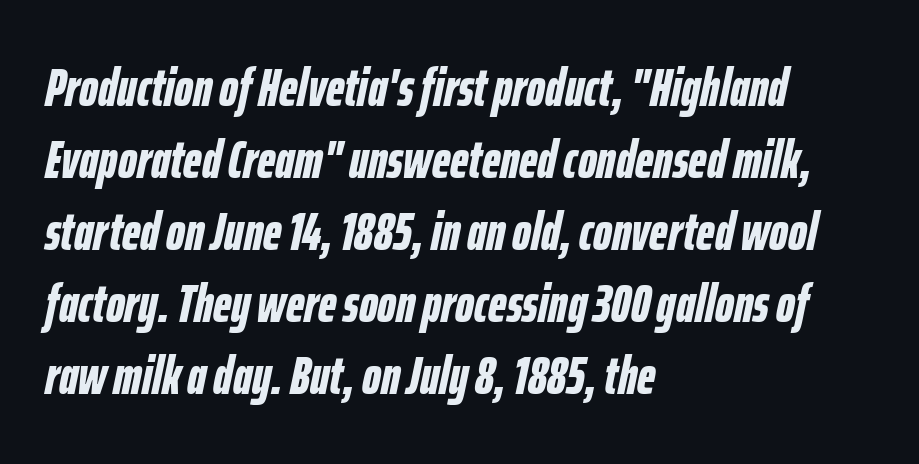
{"italic": "yes", "lean": "right", "slant_degrees": 12, "bold": "yes", "weight": "bold", "width": "condensed", "stroke_contrast": "low", "x_height": "medium", "monospaced": "no", "underline": "no", "align": "left", "line_spacing": "normal", "line_spacing_ratio": 1.36, "letter_spacing": "normal", "letter_spacing_em": 0.0, "glyph_px": 53}
